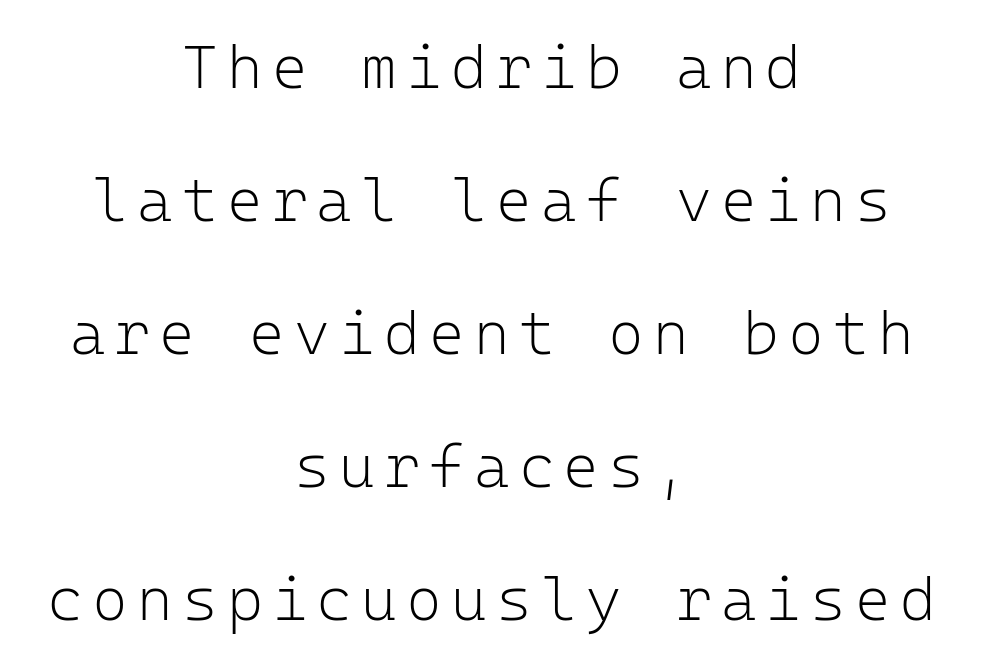
The image shows 61 px light sans-serif type, upright, monospaced; set centered, loose line spacing (2.18x), not underlined; low stroke contrast and a medium x-height.
